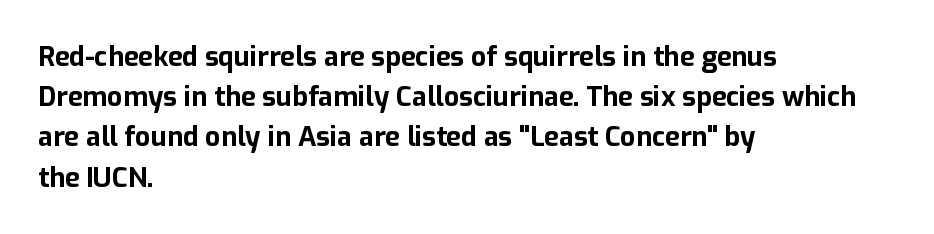
The image shows 27 px bold type, upright; set left-aligned, normal line spacing (1.49x), normal letter spacing, not underlined.
